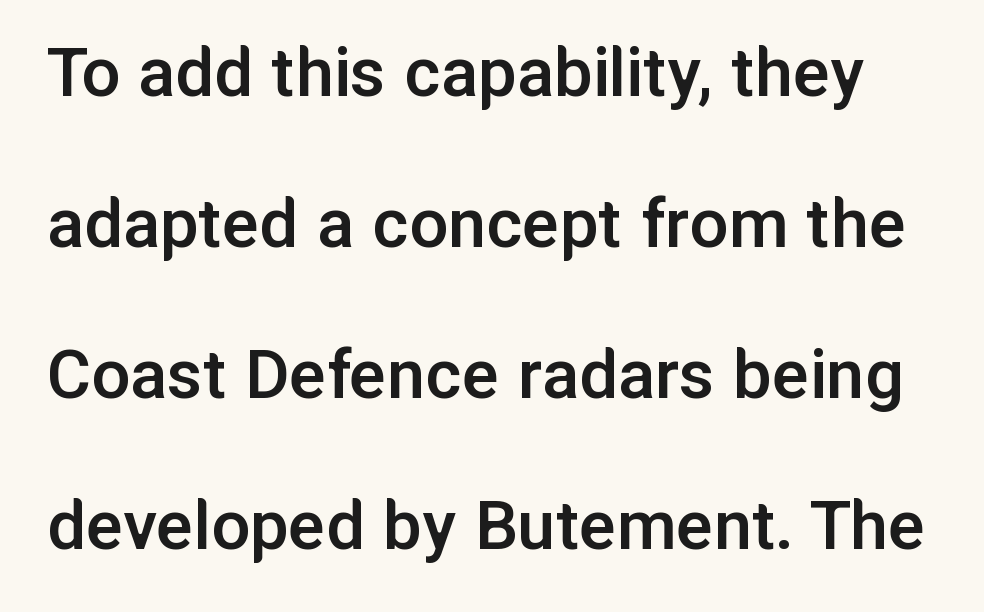
The image shows 77 px semibold sans-serif type, upright; set loose line spacing (1.96x), normal letter spacing, not underlined; low stroke contrast and a medium x-height.
